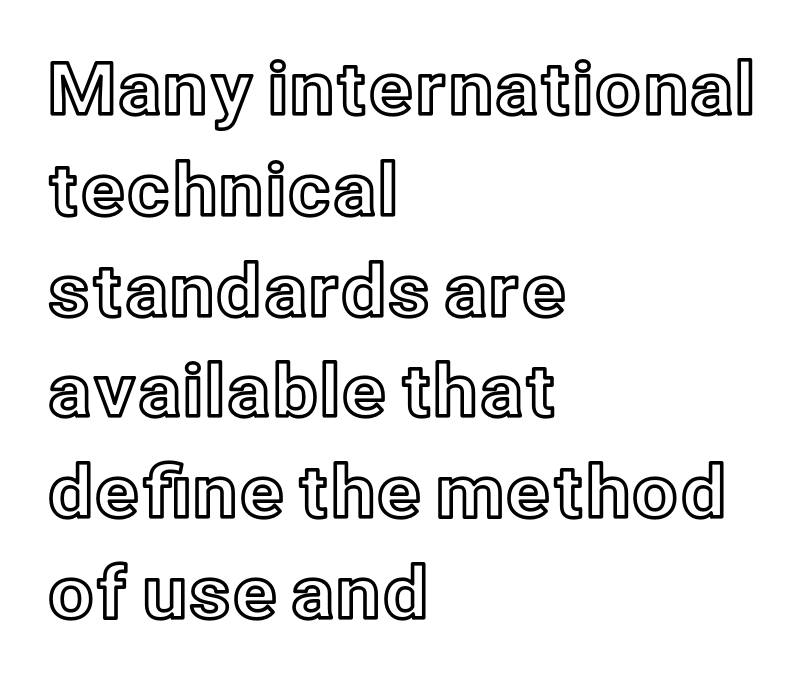
{"italic": "no", "width": "normal", "x_height": "medium", "monospaced": "no", "underline": "no", "align": "left", "line_spacing": "normal", "line_spacing_ratio": 1.4, "letter_spacing": "normal", "letter_spacing_em": 0.0, "glyph_px": 72}
